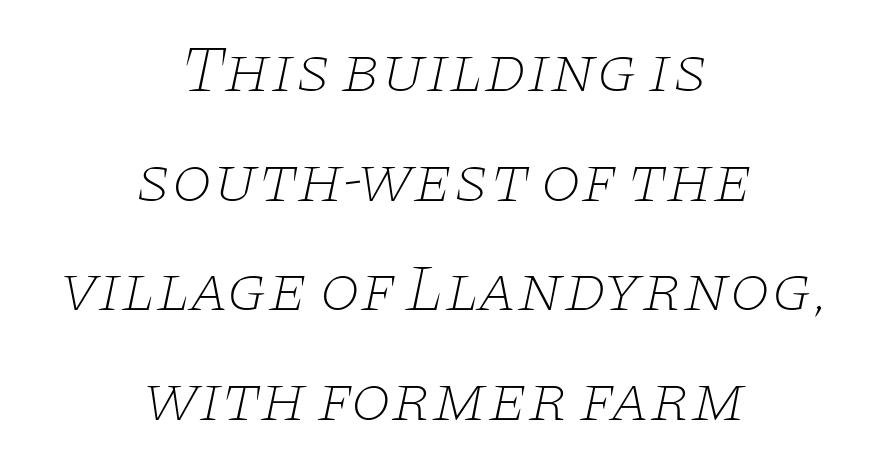
Underline: absent. You could call the tracking neutral — neither tight nor loose. Serif or sans? Serif — the stroke terminals have little feet. A typesetter would call this proportional, since set widths differ per character. Does the leading feel generous? No, just average.
